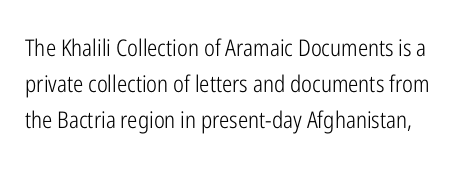
The image shows 23 px text type, upright; set normal line spacing (1.57x), normal letter spacing, not underlined.
